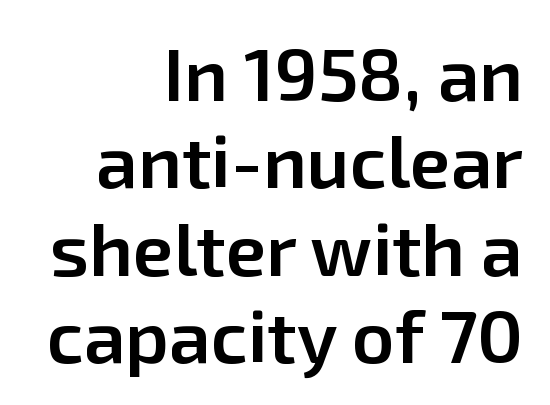
{"serif": "no", "italic": "no", "bold": "semi", "weight": "semibold", "width": "normal", "stroke_contrast": "low", "x_height": "medium", "monospaced": "no", "underline": "no", "align": "right", "line_spacing_ratio": 1.18, "letter_spacing": "normal", "letter_spacing_em": 0.0, "glyph_px": 74}
